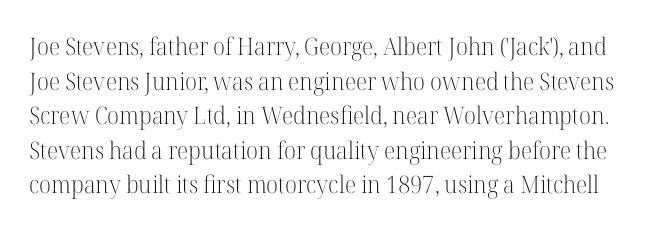
{"italic": "no", "bold": "no", "underline": "no", "line_spacing": "normal", "line_spacing_ratio": 1.44, "letter_spacing": "normal", "letter_spacing_em": 0.0, "glyph_px": 24}
